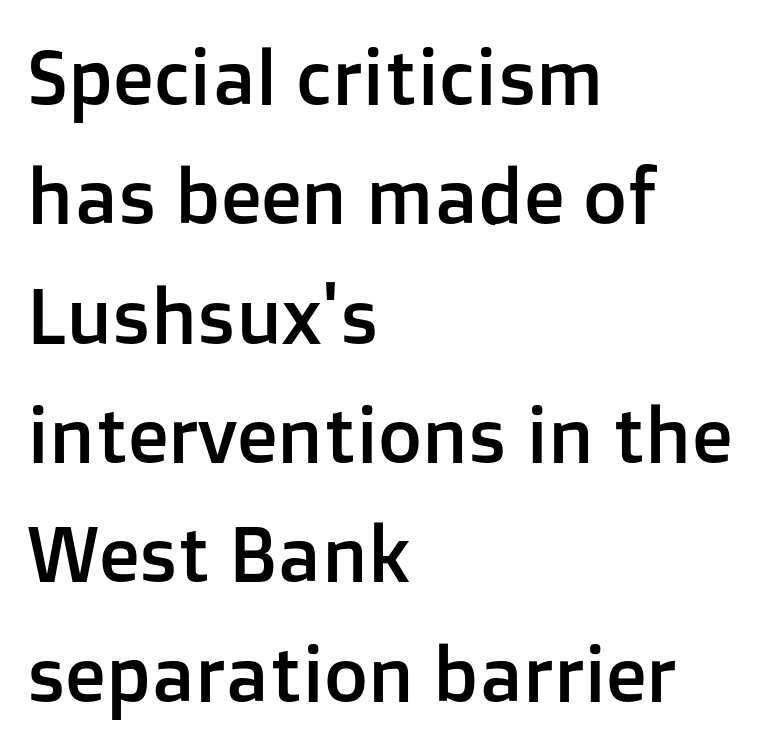
Each letter's strokes conclude bluntly, with no projecting serifs. Plain, unruled lines of type. These lines are set flush left with a ragged right edge. Each letter keeps its own natural width here, so spacing adapts to shape. It's the straight-up-and-down kind of type.
